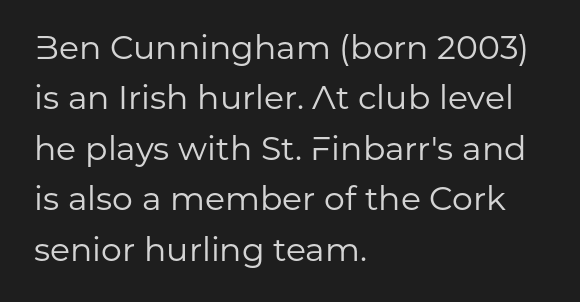
The image shows 33 px regular-weight sans-serif type, upright; set left-aligned, normal line spacing (1.53x), normal letter spacing, not underlined; low stroke contrast and a medium x-height.
